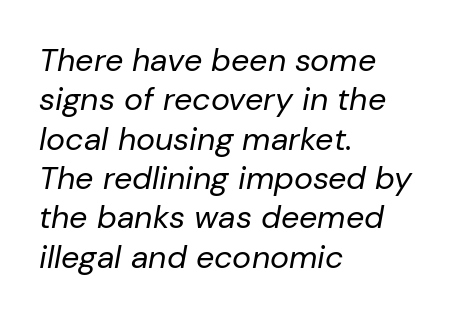
The letters advance in unequal steps, a hallmark of proportional type. Every row of glyphs begins at an identical x-position on the left. Any mark beneath the type? The region is blank. The letterforms sit at book weight or below. There is no visible air inserted between adjacent glyphs. These lines were composed using italics.
